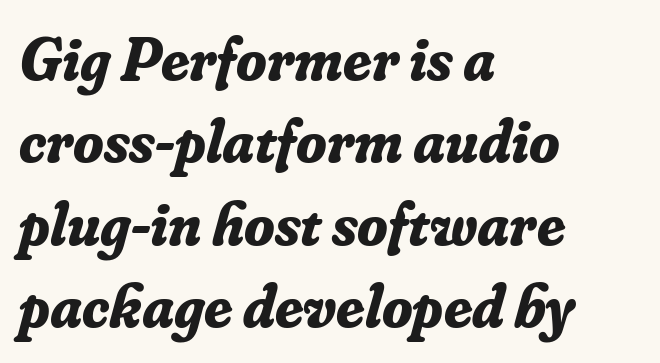
The letters sit at their default tracking, neither squeezed nor spread. As a designer I'd log this as weight 700, bold. The type family on display is of the serif kind. A typesetter would call this proportional, since set widths differ per character. Observe the lean: these are italic letterforms.
